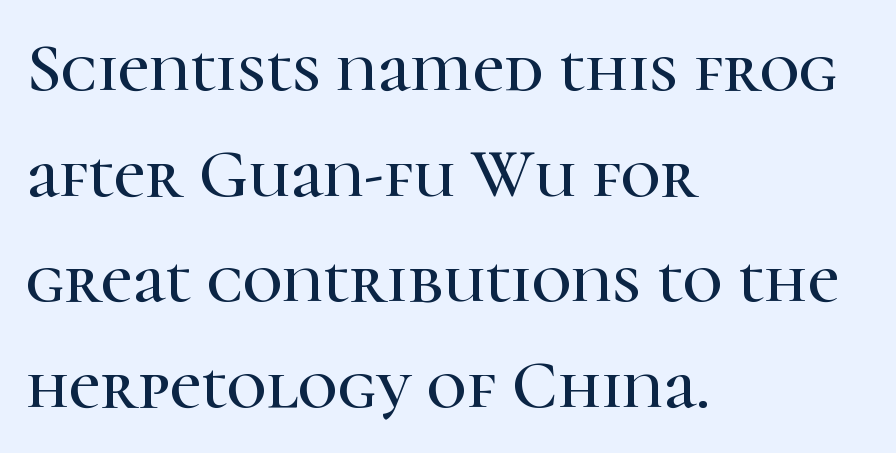
{"serif": "yes", "italic": "no", "width": "normal", "stroke_contrast": "high", "x_height": "medium", "monospaced": "no", "underline": "no", "align": "left", "line_spacing": "normal", "line_spacing_ratio": 1.53, "letter_spacing": "normal", "letter_spacing_em": 0.0, "glyph_px": 69}
